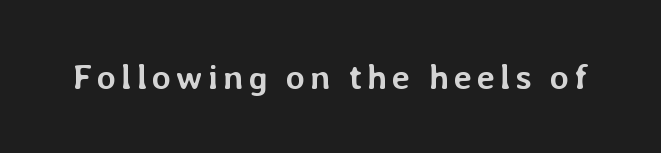
{"italic": "no", "bold": "yes", "weight": "semibold", "width": "normal", "stroke_contrast": "low", "x_height": "medium", "monospaced": "no", "underline": "no", "glyph_px": 35}
